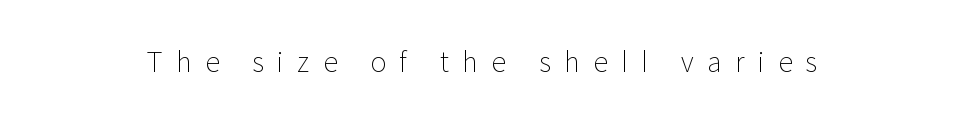
The image shows 27 px text type, upright; set unusually wide letter spacing (+0.5 em), not underlined.
